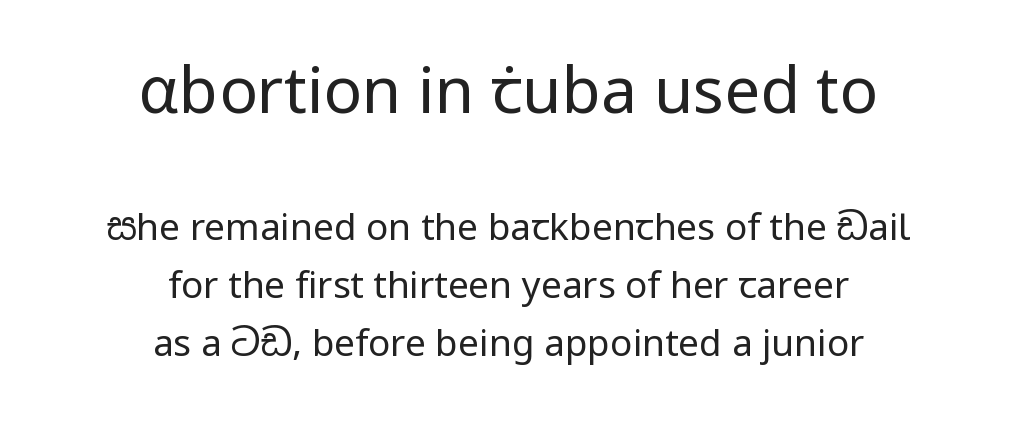
Q: Is the text bold? A: No.
Q: Is the text italic (slanted)? A: No, it is upright.
Q: Is the typeface a serif or a sans-serif typeface? A: Sans-serif.
Q: Is the text underlined? A: No.
Q: How is the paragraph aligned? A: Centered.
Q: Is the spacing between letters normal or unusually wide? A: Normal.
Q: Is the spacing between lines tight, normal or loose? A: Normal.
Q: Which block of text is set in a larger size, the first (top) or the second (bottom)? A: The first (top) one.
Q: Width (condensed, normal, or wide)? A: Normal.
Q: Stroke contrast? A: Low.
Q: x-height? A: Medium.
Q: Monospaced? A: No.
